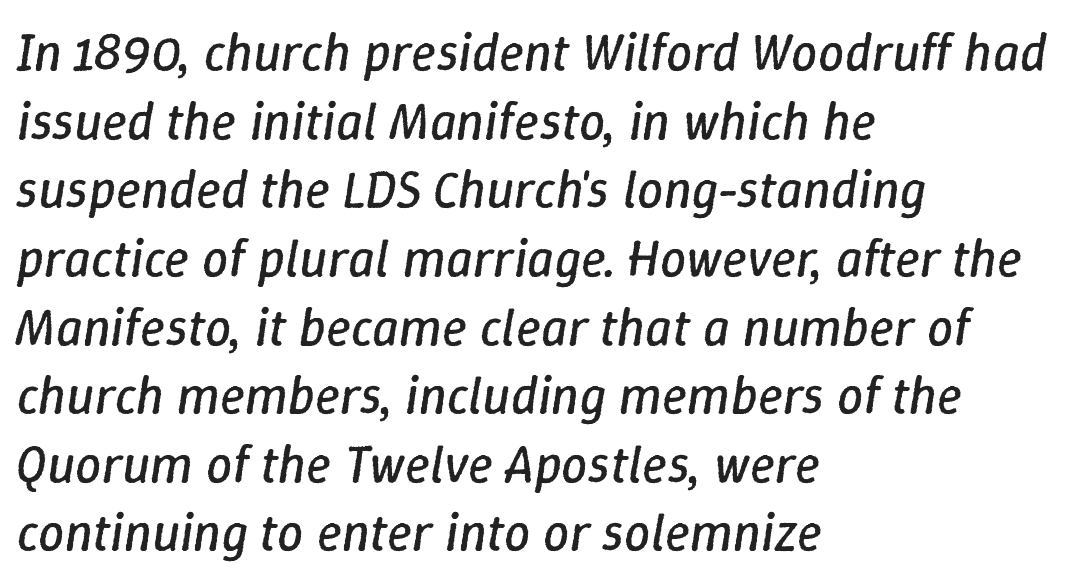
{"italic": "yes", "lean": "right", "slant_degrees": 9, "bold": "no", "weight": "regular", "width": "normal", "stroke_contrast": "low", "x_height": "medium", "monospaced": "no", "underline": "no", "align": "left", "line_spacing": "normal", "line_spacing_ratio": 1.32, "letter_spacing": "normal", "letter_spacing_em": 0.0, "glyph_px": 52}
